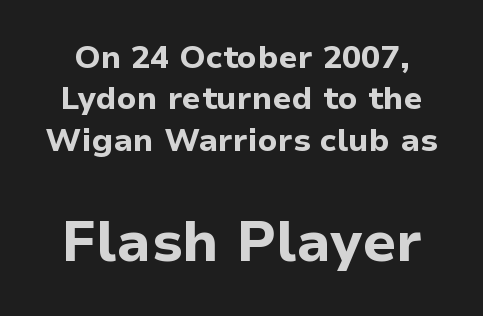
Q: Is the text bold? A: Yes.
Q: Is the text italic (slanted)? A: No, it is upright.
Q: Is the typeface a serif or a sans-serif typeface? A: Sans-serif.
Q: Is the text underlined? A: No.
Q: Is the spacing between letters normal or unusually wide? A: Normal.
Q: Is the spacing between lines tight, normal or loose? A: Normal.
Q: Which block of text is set in a larger size, the first (top) or the second (bottom)? A: The second (bottom) one.
Q: Width (condensed, normal, or wide)? A: Normal.
Q: Stroke contrast? A: Low.
Q: x-height? A: Medium.
Q: Monospaced? A: No.
